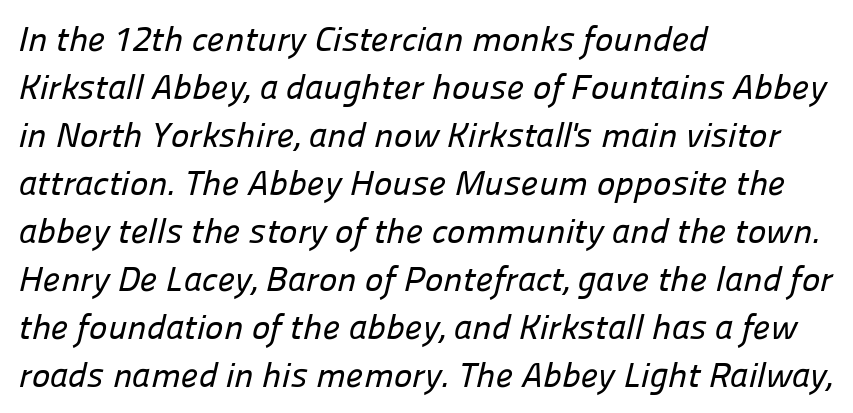
{"serif": "no", "width": "normal", "stroke_contrast": "low", "x_height": "medium", "monospaced": "no", "underline": "no", "align": "left", "line_spacing": "normal", "line_spacing_ratio": 1.37, "letter_spacing": "normal", "letter_spacing_em": 0.0, "glyph_px": 35}
